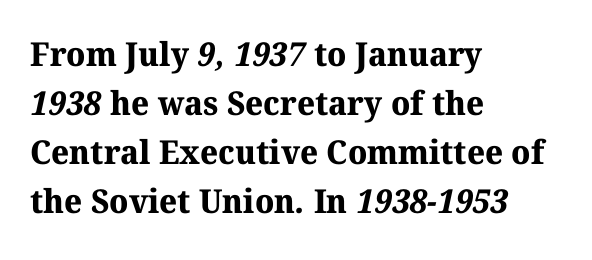
The baseline area is clear. The letters advance in unequal steps, a hallmark of proportional type. On the weight axis this lands at bold, roughly 700. The passage shown is typeset with a serif family. Reading down the block, your eye returns to a fixed left position each line. Honestly, the row spacing looks completely unremarkable.
